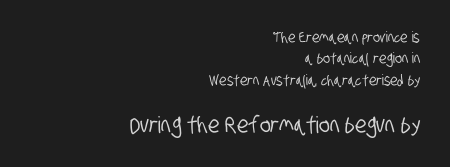
{"underline": "no", "align": "right", "line_spacing": "normal", "line_spacing_ratio": 1.43, "letter_spacing": "normal", "letter_spacing_em": 0.0, "larger_block": "second", "size_ratio": 1.53, "glyph_px": 23}
